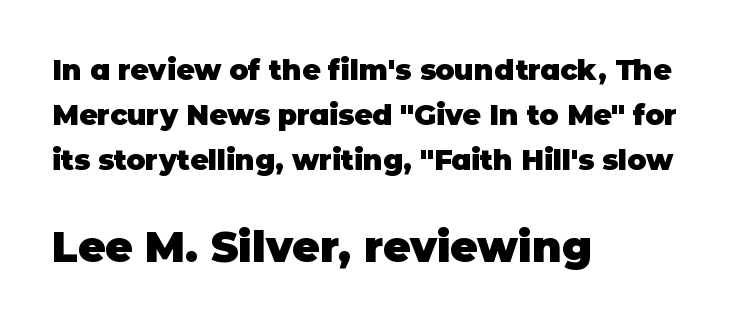
{"serif": "no", "italic": "no", "bold": "yes", "weight": "heavy", "width": "normal", "stroke_contrast": "low", "x_height": "large", "monospaced": "no", "underline": "no", "align": "left", "line_spacing": "normal", "line_spacing_ratio": 1.61, "letter_spacing": "normal", "letter_spacing_em": 0.0, "larger_block": "second", "size_ratio": 1.5, "glyph_px": 42}
